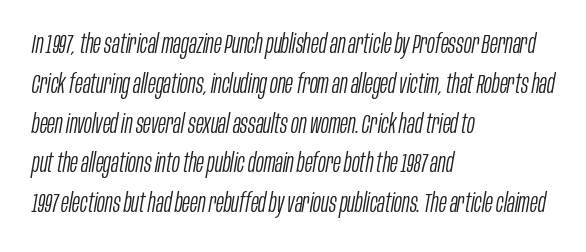
The image shows 26 px text type, italic (leaning right); set left-aligned, normal line spacing (1.53x), normal letter spacing, not underlined.
